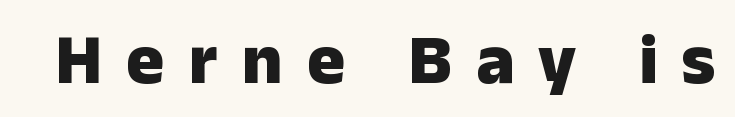
The image shows 71 px heavy sans-serif type, upright; set unusually wide letter spacing (+0.34 em), not underlined; low stroke contrast and a medium x-height.
